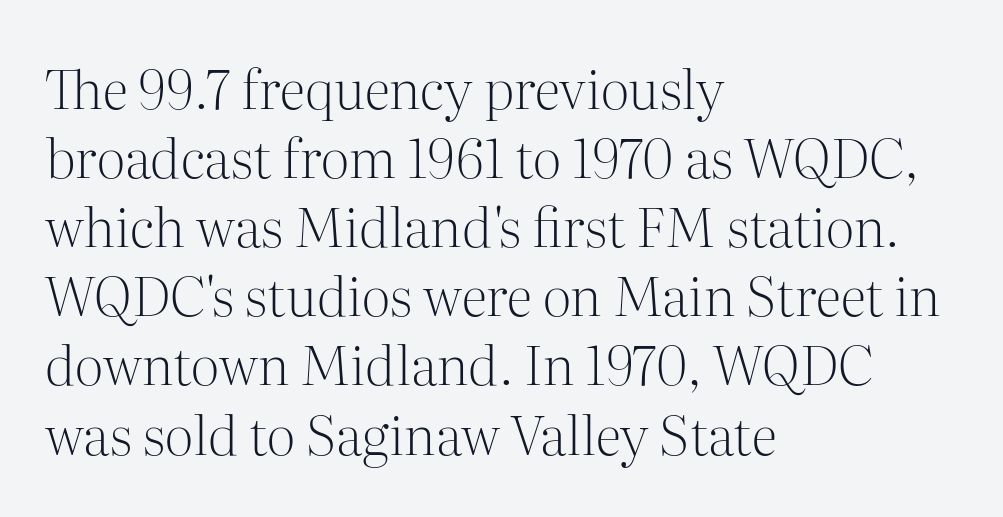
{"serif": "yes", "italic": "no", "bold": "no", "weight": "light", "width": "normal", "stroke_contrast": "medium", "x_height": "medium", "monospaced": "no", "underline": "no", "align": "left", "line_spacing": "normal", "line_spacing_ratio": 1.28, "letter_spacing": "normal", "letter_spacing_em": 0.0, "glyph_px": 54}
